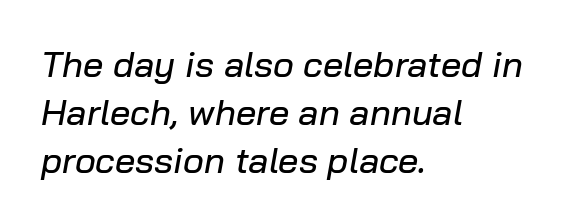
No extra tracking has been applied to these lines. The letters advance in unequal steps, a hallmark of proportional type. Horizontally, the lines are justified to the leading edge only. Is the type slanted? Yes — the strokes lean at a clear angle. Plain, unruled lines of type. The block of text has a typical density, with ordinary space between rows.
